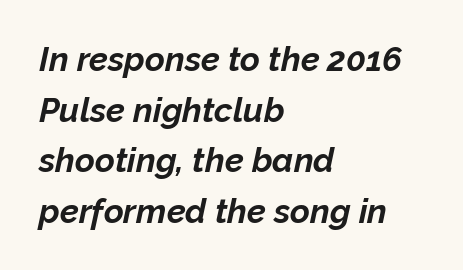
Q: Is the text bold? A: Yes.
Q: Is the text italic (slanted)? A: Yes, it leans right by about 12 degrees.
Q: Is the text underlined? A: No.
Q: How is the paragraph aligned? A: Left-aligned.
Q: Is the spacing between letters normal or unusually wide? A: Normal.
Q: Is the spacing between lines tight, normal or loose? A: Normal.
Q: Width (condensed, normal, or wide)? A: Normal.
Q: Stroke contrast? A: Low.
Q: x-height? A: Medium.
Q: Monospaced? A: No.
